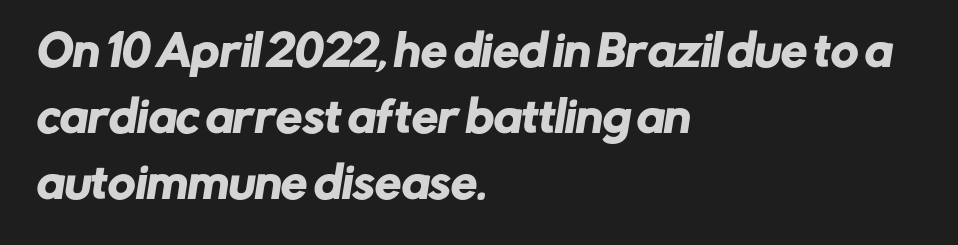
Q: Is the typeface a serif or a sans-serif typeface? A: Sans-serif.
Q: Is the text underlined? A: No.
Q: How is the paragraph aligned? A: Left-aligned.
Q: Is the spacing between letters normal or unusually wide? A: Normal.
Q: Is the spacing between lines tight, normal or loose? A: Normal.
Q: Width (condensed, normal, or wide)? A: Normal.
Q: Stroke contrast? A: Low.
Q: x-height? A: Medium.
Q: Monospaced? A: No.
